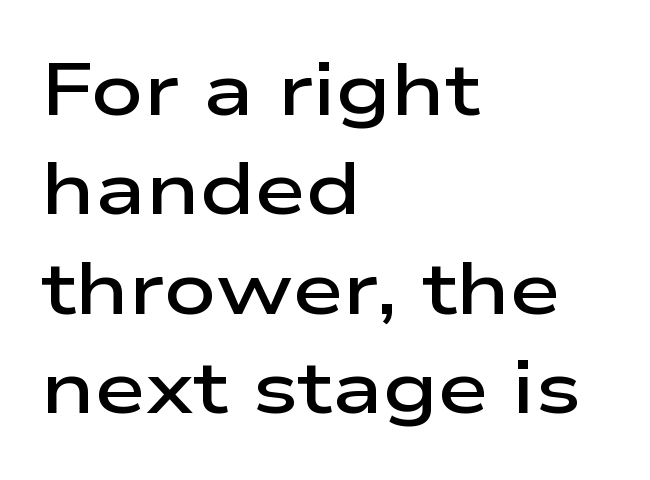
Q: Is the text bold? A: Semi-bold.
Q: Is the text italic (slanted)? A: No, it is upright.
Q: Is the typeface a serif or a sans-serif typeface? A: Sans-serif.
Q: Is the text underlined? A: No.
Q: How is the paragraph aligned? A: Left-aligned.
Q: Is the spacing between letters normal or unusually wide? A: Normal.
Q: Is the spacing between lines tight, normal or loose? A: Normal.
Q: Width (condensed, normal, or wide)? A: Wide.
Q: Stroke contrast? A: Low.
Q: x-height? A: Medium.
Q: Monospaced? A: No.
